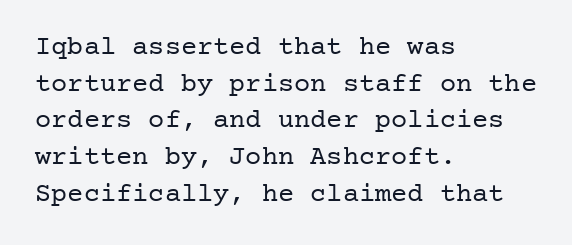
{"italic": "no", "bold": "no", "underline": "no", "align": "left", "line_spacing": "normal", "line_spacing_ratio": 1.36, "letter_spacing": "normal", "letter_spacing_em": 0.0, "glyph_px": 27}
